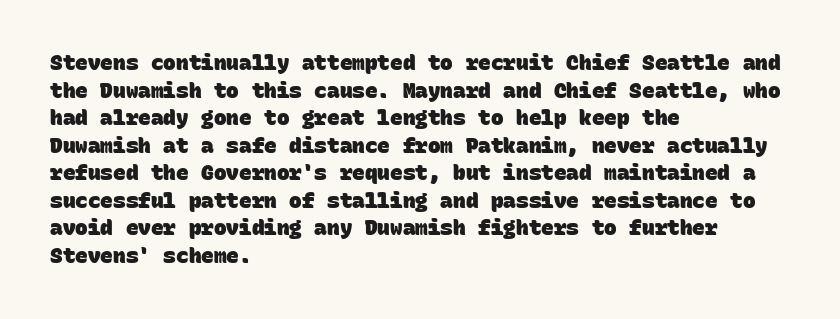
Q: Is the text bold? A: Yes.
Q: Is the text underlined? A: No.
Q: How is the paragraph aligned? A: Left-aligned.
Q: Is the spacing between letters normal or unusually wide? A: Normal.
Q: Is the spacing between lines tight, normal or loose? A: Normal.
